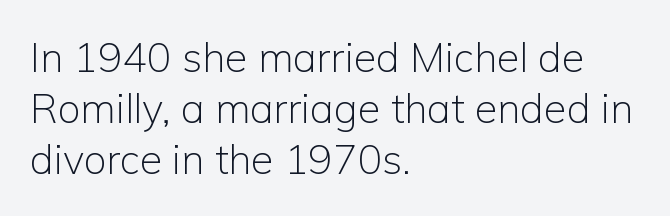
Q: Is the text bold? A: No.
Q: Is the text italic (slanted)? A: No, it is upright.
Q: Is the typeface a serif or a sans-serif typeface? A: Sans-serif.
Q: Is the text underlined? A: No.
Q: How is the paragraph aligned? A: Left-aligned.
Q: Is the spacing between letters normal or unusually wide? A: Normal.
Q: Is the spacing between lines tight, normal or loose? A: Normal.
Q: Width (condensed, normal, or wide)? A: Normal.
Q: Stroke contrast? A: Low.
Q: x-height? A: Medium.
Q: Monospaced? A: No.
